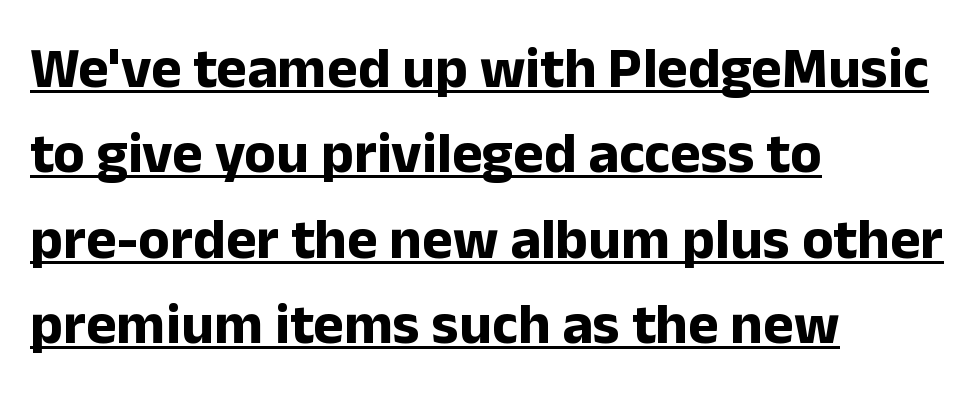
Q: Is the text bold? A: Yes.
Q: Is the text italic (slanted)? A: No, it is upright.
Q: Is the typeface a serif or a sans-serif typeface? A: Sans-serif.
Q: Is the text underlined? A: Yes.
Q: How is the paragraph aligned? A: Left-aligned.
Q: Is the spacing between letters normal or unusually wide? A: Normal.
Q: Is the spacing between lines tight, normal or loose? A: Normal.
Q: Width (condensed, normal, or wide)? A: Normal.
Q: Stroke contrast? A: Low.
Q: x-height? A: Medium.
Q: Monospaced? A: No.
